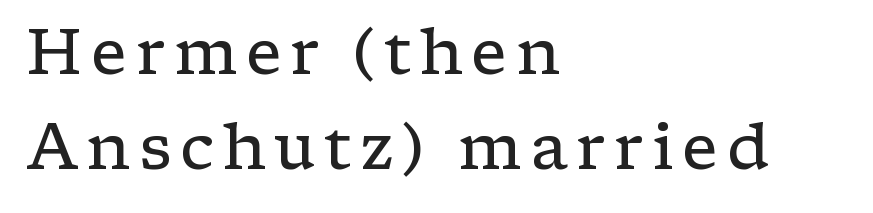
Q: Is the text bold? A: No.
Q: Is the text italic (slanted)? A: No, it is upright.
Q: Is the typeface a serif or a sans-serif typeface? A: Serif.
Q: Is the text underlined? A: No.
Q: How is the paragraph aligned? A: Left-aligned.
Q: Is the spacing between lines tight, normal or loose? A: Normal.
Q: Width (condensed, normal, or wide)? A: Wide.
Q: Stroke contrast? A: Low.
Q: x-height? A: Medium.
Q: Monospaced? A: No.
